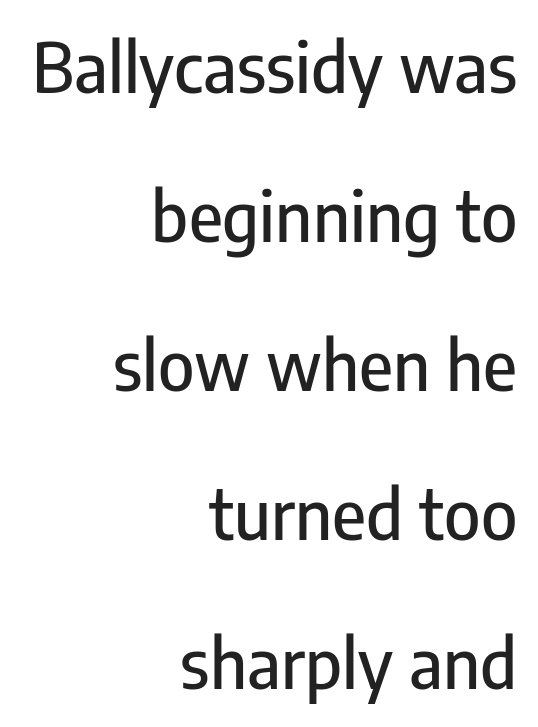
Q: Is the text italic (slanted)? A: No, it is upright.
Q: Is the typeface a serif or a sans-serif typeface? A: Sans-serif.
Q: Is the text underlined? A: No.
Q: How is the paragraph aligned? A: Right-aligned.
Q: Is the spacing between letters normal or unusually wide? A: Normal.
Q: Is the spacing between lines tight, normal or loose? A: Loose.
Q: Width (condensed, normal, or wide)? A: Condensed.
Q: Stroke contrast? A: Low.
Q: x-height? A: Medium.
Q: Monospaced? A: No.
